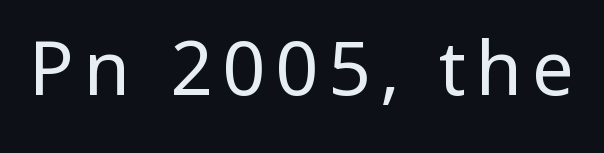
Font category for this specimen: sans-serif. The rendering uses natural spacing where letterforms have individual widths. The passage shown is not underscored anywhere. The letterforms sit at book weight or below.
